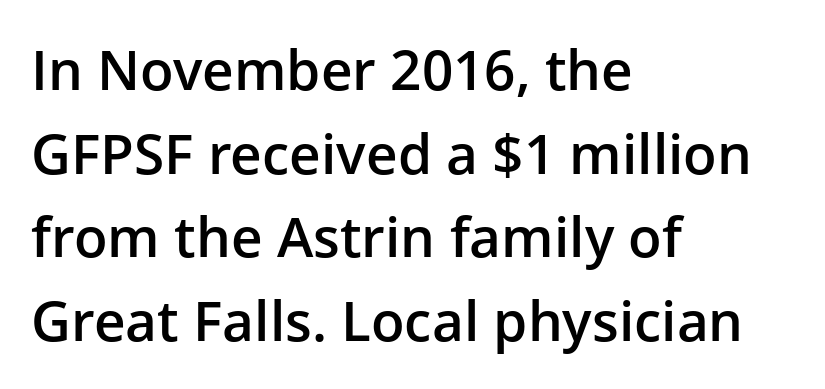
Q: Is the text bold? A: Semi-bold.
Q: Is the text italic (slanted)? A: No, it is upright.
Q: Is the typeface a serif or a sans-serif typeface? A: Sans-serif.
Q: Is the text underlined? A: No.
Q: How is the paragraph aligned? A: Left-aligned.
Q: Is the spacing between letters normal or unusually wide? A: Normal.
Q: Is the spacing between lines tight, normal or loose? A: Normal.
Q: Width (condensed, normal, or wide)? A: Normal.
Q: Stroke contrast? A: Low.
Q: x-height? A: Medium.
Q: Monospaced? A: No.
